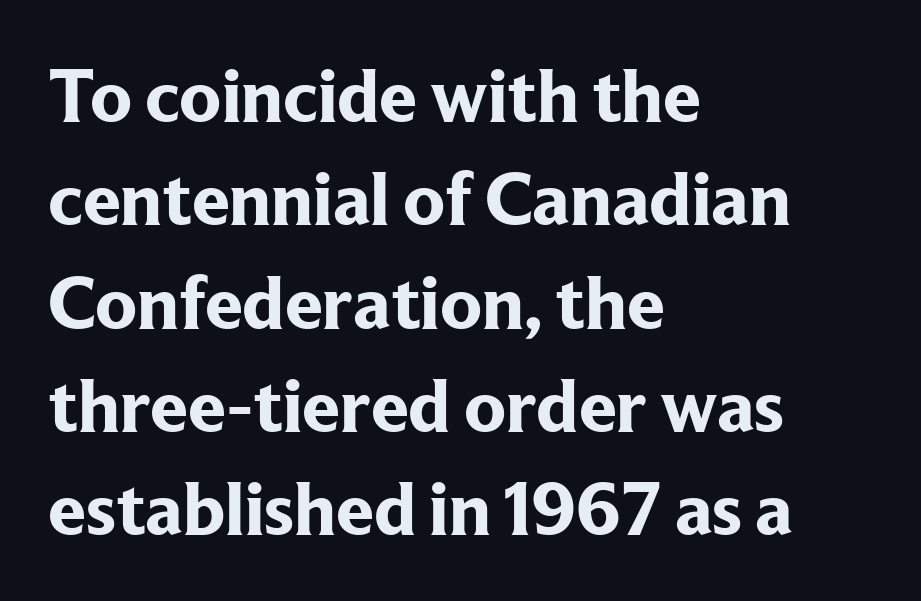
The font is running at its bold setting. The ragged edge is on the right, which tells us the setting is flush left. Quick note: interline space is typical. The axis of the letterforms is exactly vertical. Note the varied advance widths — an 'i' is clearly narrower than an 'm'.
